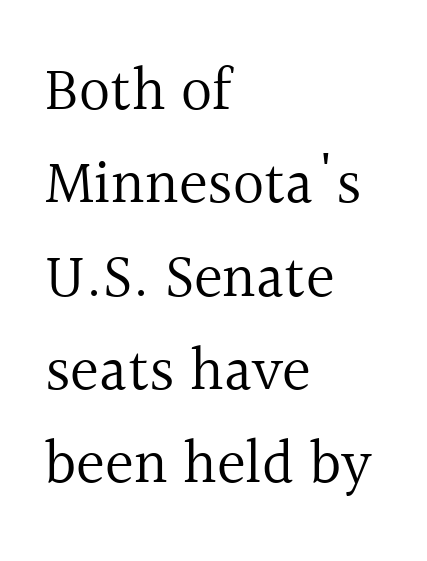
This sample uses a serif face. Heaviness? Minimal to ordinary, like unemphasized prose. The type sits square on the baseline with zero lean. The line texture is even and compact thanks to regular tracking. This sample is left-justified, so line endings fall wherever the words run out.
